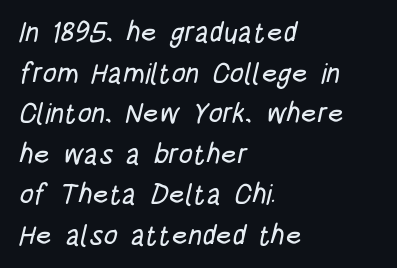
The characters display no serif detailing; their extremities are plain. The line-height multiplier appears to be the usual default. This sample is left-justified, so line endings fall wherever the words run out. Unmarked baselines from the first word to the last. Nothing unusual about the tracking: characters are spaced as the font intends.
